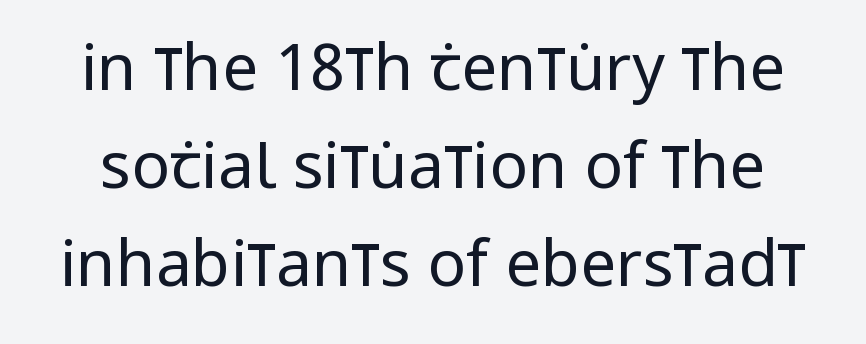
The image shows 64 px regular-weight, condensed sans-serif type, upright; set normal line spacing (1.53x), normal letter spacing, not underlined; low stroke contrast and a large x-height.
